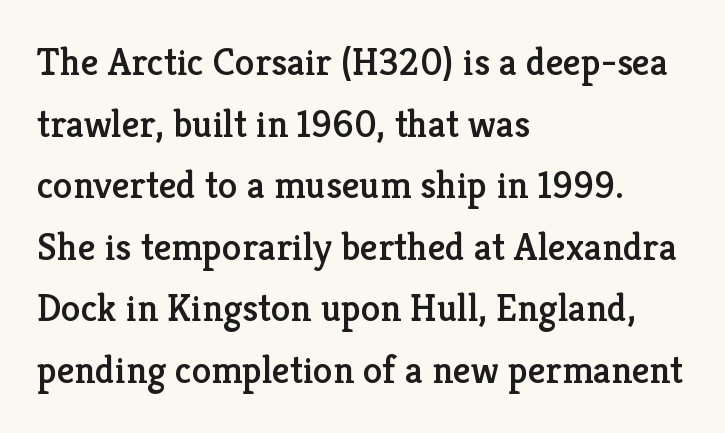
{"serif": "yes", "italic": "no", "width": "normal", "stroke_contrast": "low", "x_height": "medium", "monospaced": "no", "underline": "no", "align": "left", "line_spacing": "normal", "line_spacing_ratio": 1.58, "letter_spacing": "normal", "letter_spacing_em": 0.0, "glyph_px": 39}
